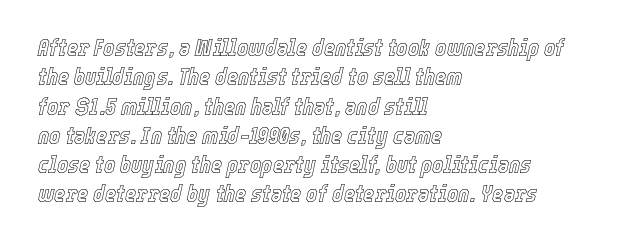
Casual observation: everything's shoved over to the left. Tracking here is standard; glyphs follow each other at the usual distance. The axis of the letterforms is tilted away from vertical. Check the space under the baseline: it is left empty.
